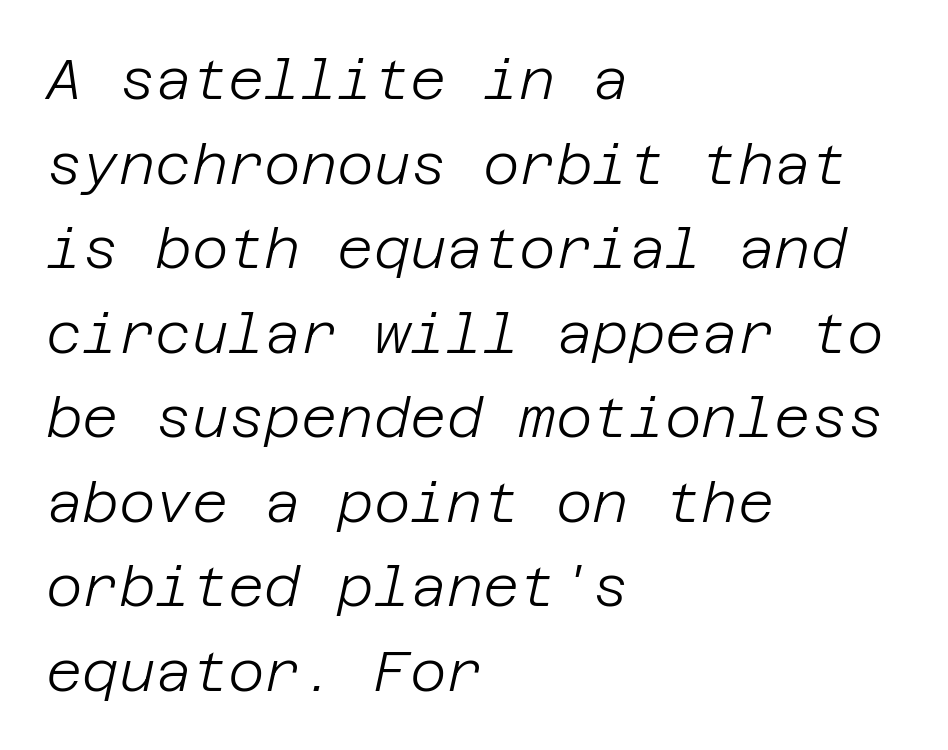
The image shows 56 px light type, italic (leaning right); set left-aligned, normal line spacing (1.51x), normal letter spacing, not underlined; low stroke contrast and a large x-height.
